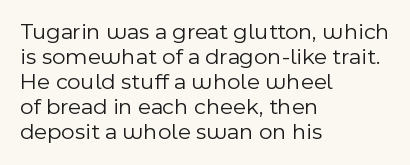
The image shows 23 px text type, upright; set left-aligned, tight line spacing (1.09x), normal letter spacing, not underlined.
